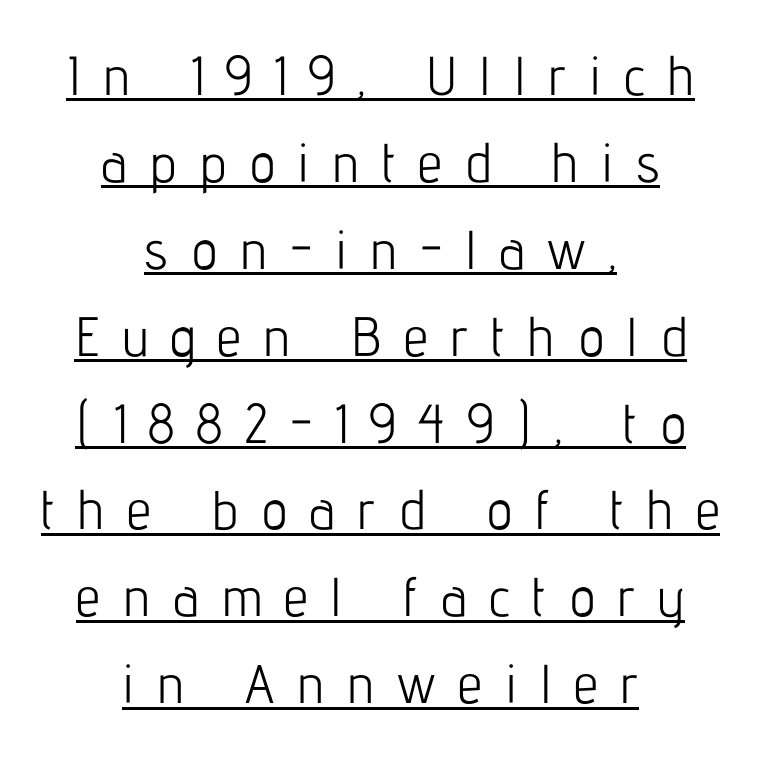
Letterform terminals end flat and unadorned throughout the passage. Horizontal alignment here is central, giving a formal, balanced look. Vertical spacing — default. These lines are rendered in a variable-pitch font. Tracking here is generous; glyphs stand well apart from one another.
